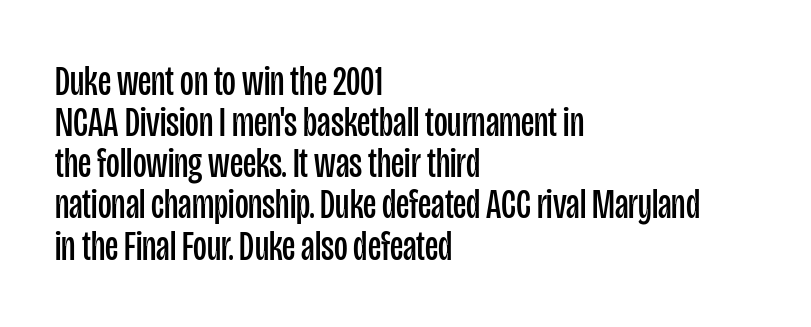
{"serif": "no", "italic": "no", "bold": "no", "weight": "regular", "width": "condensed", "stroke_contrast": "low", "x_height": "large", "monospaced": "no", "underline": "no", "align": "left", "line_spacing": "tight", "line_spacing_ratio": 0.98, "letter_spacing": "normal", "letter_spacing_em": 0.0, "glyph_px": 42}
